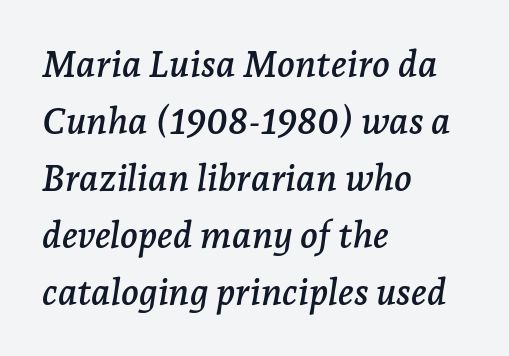
Q: Is the text italic (slanted)? A: Yes, it leans right by about 7 degrees.
Q: Is the typeface a serif or a sans-serif typeface? A: Serif.
Q: Is the text underlined? A: No.
Q: How is the paragraph aligned? A: Left-aligned.
Q: Is the spacing between letters normal or unusually wide? A: Normal.
Q: Is the spacing between lines tight, normal or loose? A: Normal.
Q: Width (condensed, normal, or wide)? A: Normal.
Q: Stroke contrast? A: Low.
Q: x-height? A: Medium.
Q: Monospaced? A: No.
